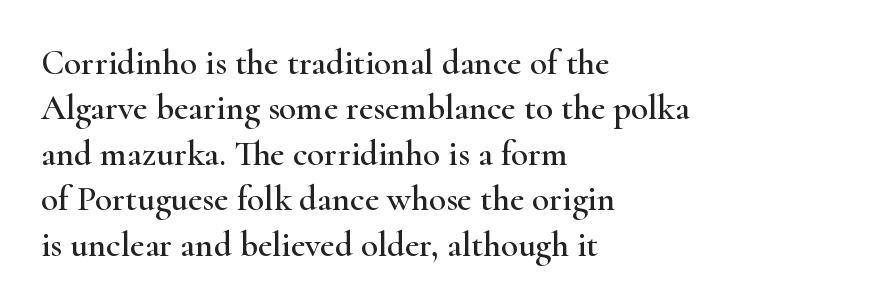
{"serif": "yes", "italic": "no", "width": "wide", "stroke_contrast": "high", "x_height": "small", "monospaced": "no", "underline": "no", "align": "left", "line_spacing": "normal", "line_spacing_ratio": 1.3, "letter_spacing": "normal", "letter_spacing_em": 0.0, "glyph_px": 35}
